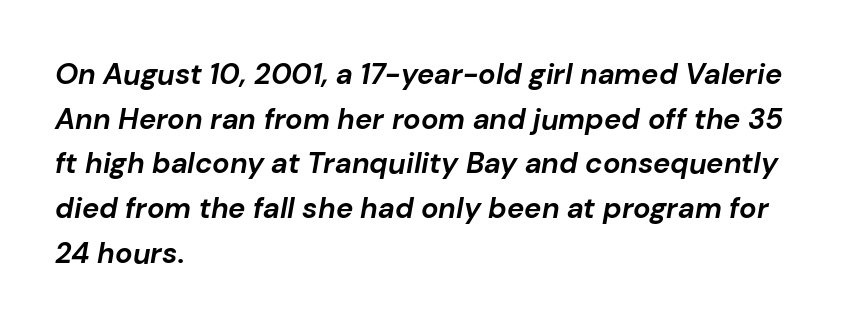
{"italic": "yes", "lean": "right", "slant_degrees": 10, "bold": "yes", "weight": "bold", "width": "normal", "stroke_contrast": "low", "x_height": "medium", "monospaced": "no", "underline": "no", "align": "left", "line_spacing": "normal", "line_spacing_ratio": 1.54, "letter_spacing": "normal", "letter_spacing_em": 0.0, "glyph_px": 29}
